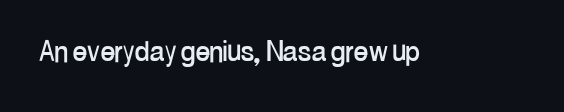
The image shows 35 px condensed sans-serif type, upright; set normal letter spacing, not underlined; low stroke contrast and a medium x-height.
